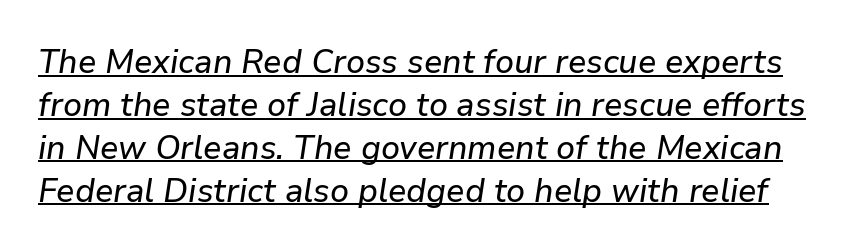
{"italic": "yes", "lean": "right", "slant_degrees": 9, "width": "normal", "stroke_contrast": "low", "x_height": "medium", "monospaced": "no", "underline": "yes", "line_spacing": "normal", "line_spacing_ratio": 1.26, "letter_spacing": "normal", "letter_spacing_em": 0.0, "glyph_px": 34}
